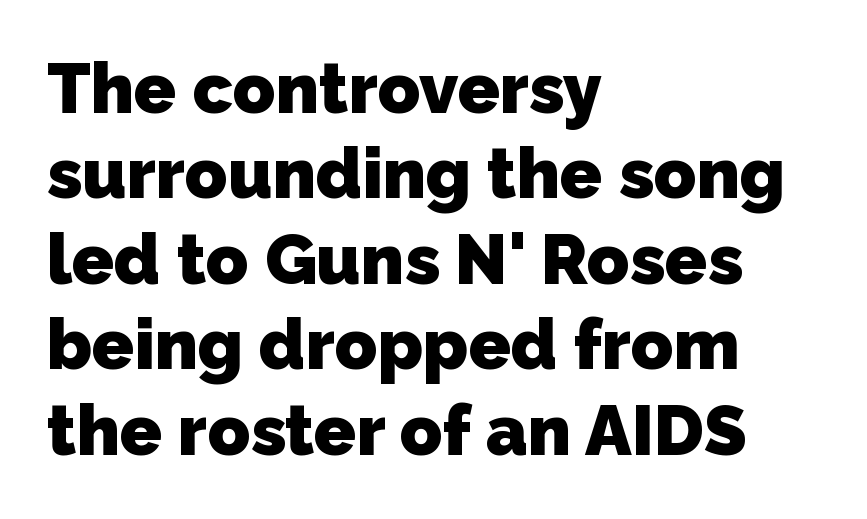
Descender tails drop into unmarked territory. Are there feet on the stems? There aren't — it's a sans. Is this a fixed-width face? No — the glyphs have proportional, varying widths. Typeset ragged right — the left edge is the straight one.
